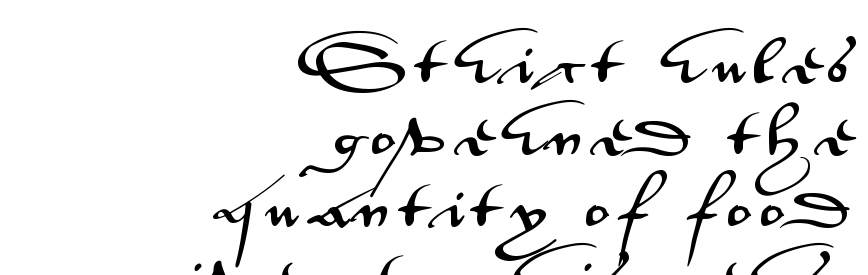
Q: Is the text italic (slanted)? A: Yes.
Q: Is the typeface a serif or a sans-serif typeface? A: Sans-serif.
Q: Is the text underlined? A: No.
Q: How is the paragraph aligned? A: Right-aligned.
Q: Is the spacing between lines tight, normal or loose? A: Normal.
Q: Width (condensed, normal, or wide)? A: Wide.
Q: Stroke contrast? A: Medium.
Q: x-height? A: Small.
Q: Monospaced? A: No.
